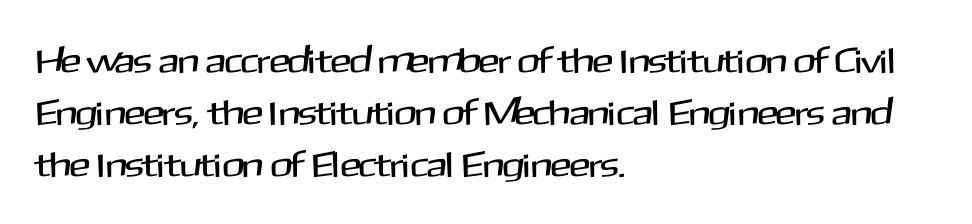
The letters stand straight up with perfectly vertical stems. In terms of letterform style, serifs are entirely absent. Is this a fixed-width face? No — the glyphs have proportional, varying widths. Leading: standard. Lines of text with bare space underneath. The lines are quadded left.
